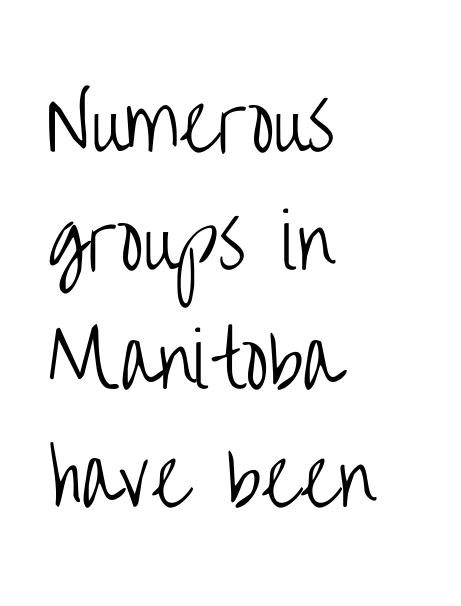
Vertical spacing — default. Typeset ragged right — the left edge is the straight one. Standard letterfit; no display-style spreading of the glyphs. The letters stand straight up with perfectly vertical stems.
